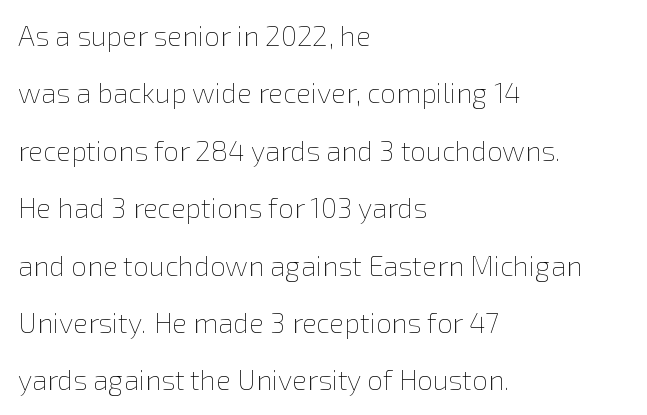
The image shows 28 px thin type, upright; set left-aligned, loose line spacing (2.05x), normal letter spacing, not underlined; a medium x-height.
